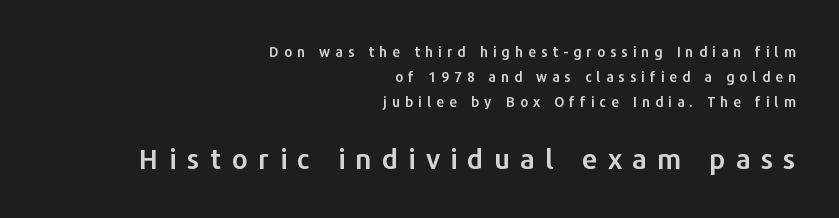
Q: Is the text italic (slanted)? A: No, it is upright.
Q: Is the typeface a serif or a sans-serif typeface? A: Sans-serif.
Q: Is the text underlined? A: No.
Q: How is the paragraph aligned? A: Right-aligned.
Q: Is the spacing between letters normal or unusually wide? A: Unusually wide.
Q: Which block of text is set in a larger size, the first (top) or the second (bottom)? A: The second (bottom) one.
Q: Width (condensed, normal, or wide)? A: Normal.
Q: Stroke contrast? A: Low.
Q: x-height? A: Medium.
Q: Monospaced? A: No.
